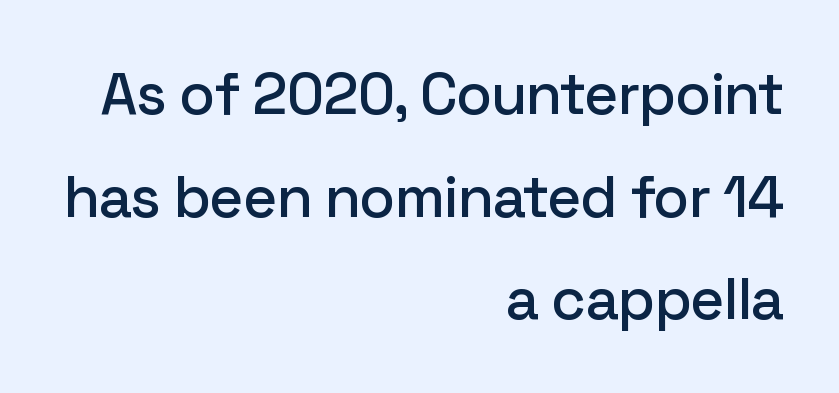
The image shows 59 px sans-serif type, upright; set right-aligned, line spacing 1.74x, normal letter spacing, not underlined; low stroke contrast and a medium x-height.
